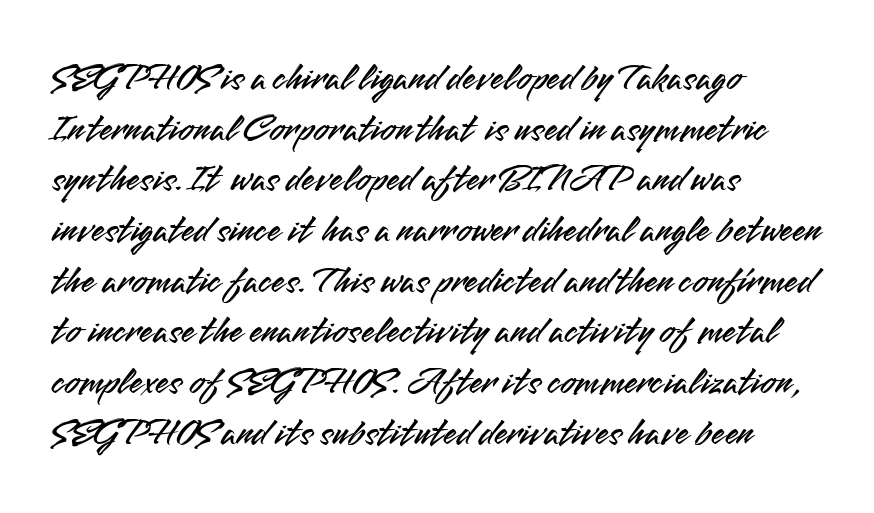
{"serif": "no", "width": "normal", "stroke_contrast": "medium", "x_height": "small", "monospaced": "no", "underline": "no", "align": "left", "line_spacing": "normal", "line_spacing_ratio": 1.3, "letter_spacing": "normal", "letter_spacing_em": 0.0, "glyph_px": 39}
